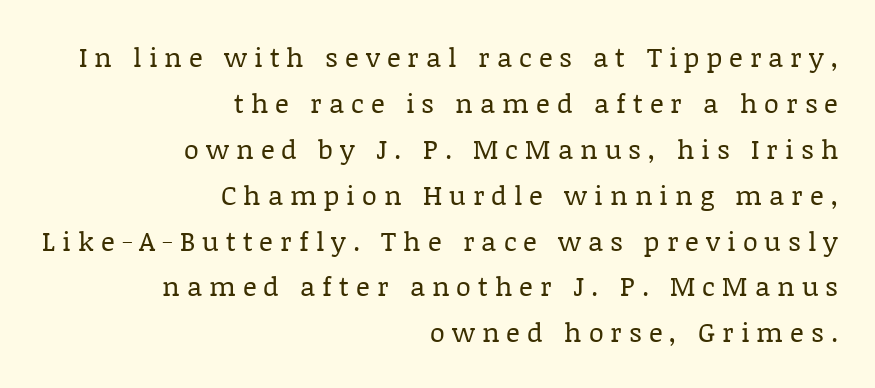
Q: Is the text bold? A: No.
Q: Is the text italic (slanted)? A: No, it is upright.
Q: Is the text underlined? A: No.
Q: How is the paragraph aligned? A: Right-aligned.
Q: Is the spacing between letters normal or unusually wide? A: Unusually wide.
Q: Is the spacing between lines tight, normal or loose? A: Normal.
